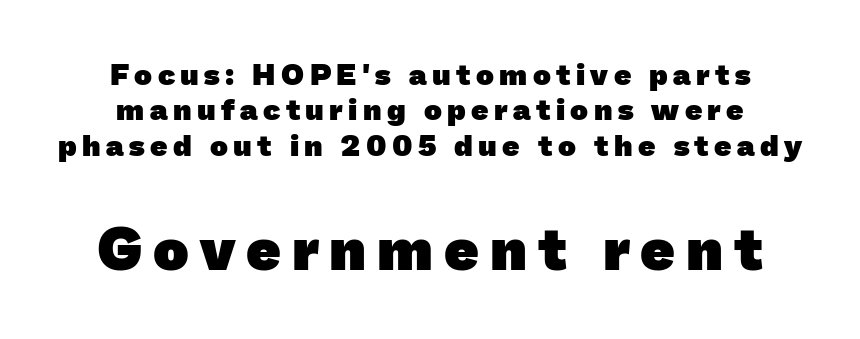
Stroke terminals: plain, sans-serif. Note: smaller setting up top, larger setting below. Plenty of ink on the page — the face is bold. The string is rendered with underlining switched off. You could not count columns in this text — the font is proportionally spaced.
